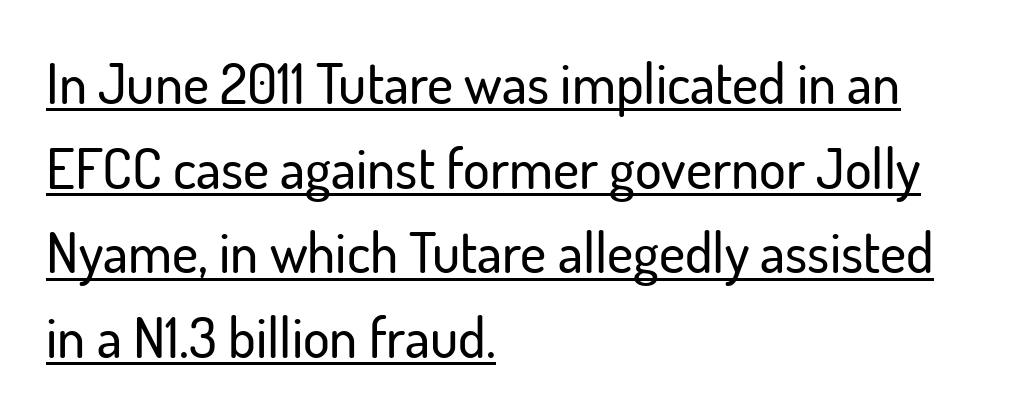
{"serif": "no", "italic": "no", "width": "normal", "stroke_contrast": "low", "x_height": "small", "monospaced": "no", "underline": "yes", "align": "left", "line_spacing": "normal", "line_spacing_ratio": 1.51, "letter_spacing": "normal", "letter_spacing_em": 0.0, "glyph_px": 56}
